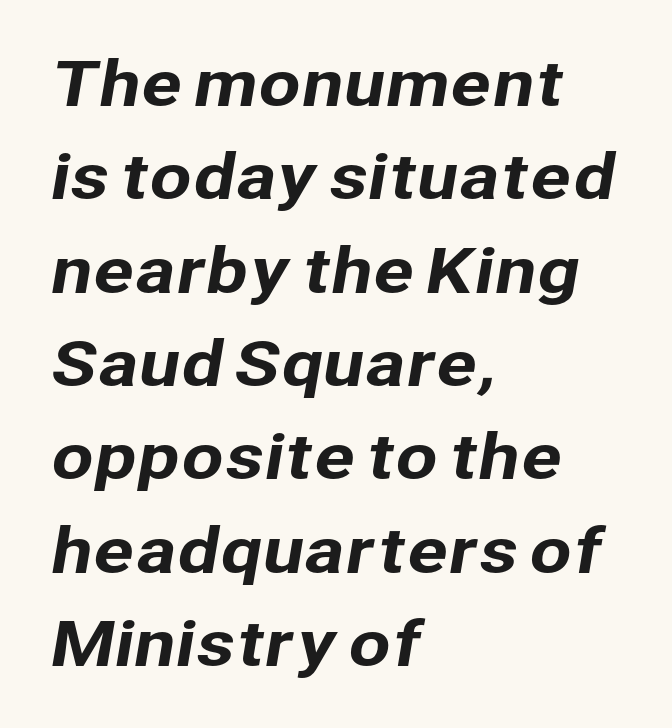
{"serif": "no", "width": "normal", "stroke_contrast": "low", "x_height": "medium", "monospaced": "no", "underline": "no", "align": "left", "line_spacing": "normal", "line_spacing_ratio": 1.53, "letter_spacing": "normal", "letter_spacing_em": 0.0, "glyph_px": 61}
